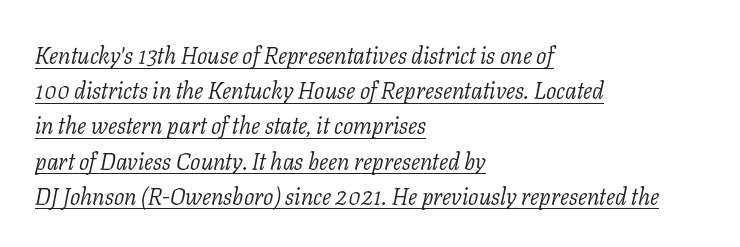
Weight: not bold — regular or lighter. Is the block centered? No — it sits flush against the left margin. This sample uses plain, unmodified letter spacing. Interline gaps are of average width in this sample. Beneath each row of characters lies a ruled line.
